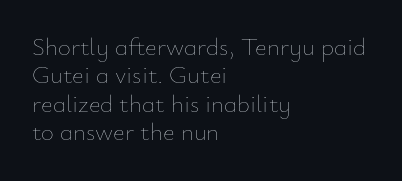
{"italic": "no", "bold": "no", "underline": "no", "align": "left", "line_spacing": "tight", "line_spacing_ratio": 1.14, "letter_spacing": "normal", "letter_spacing_em": 0.0, "glyph_px": 25}
